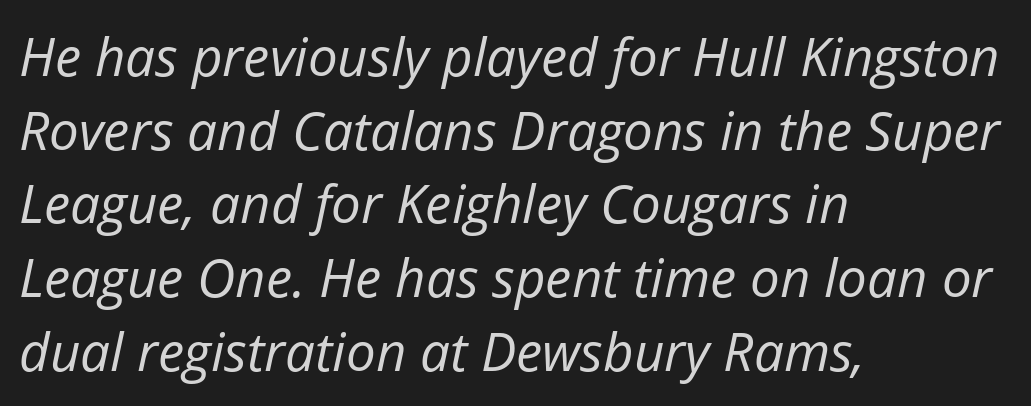
The image shows 53 px regular-weight type, italic (leaning right); set left-aligned, normal line spacing (1.39x), normal letter spacing, not underlined; low stroke contrast and a medium x-height.
